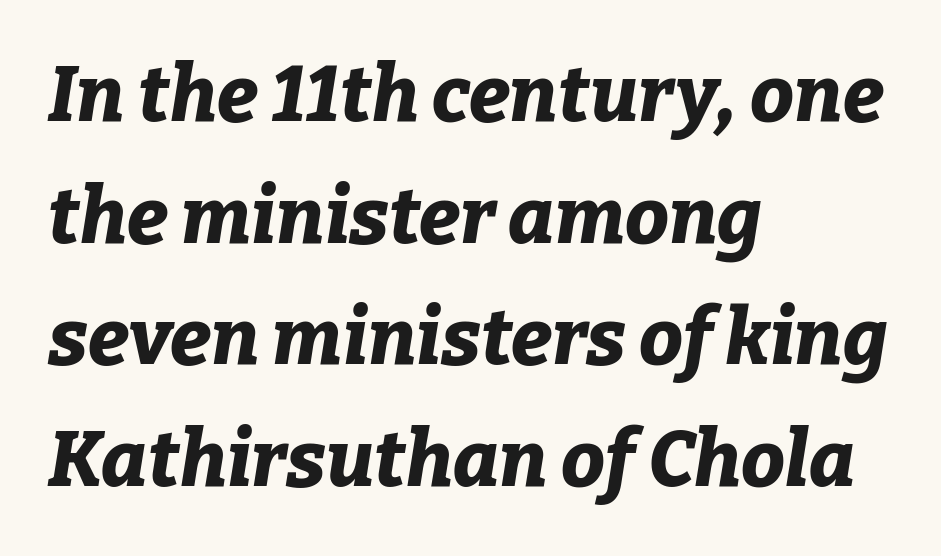
These lines sit exactly where default settings would place them. A dark, heavy texture on the line: the type is bold. The rendering keeps characters at their native spacing. Beneath every word, the page is bare. Here the designer chose a conventional face with non-uniform glyph widths. All the whitespace from short lines collects on the right.
